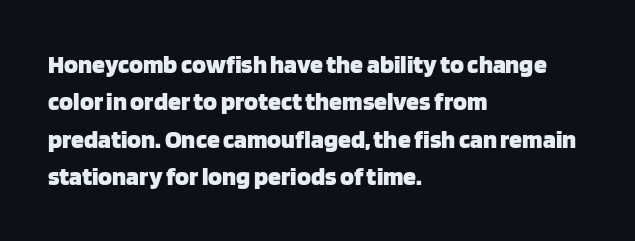
When letters stand straight like this, we call the style roman or upright. A clean baseline with only descenders dipping below it. Horizontally, the lines are justified to the leading edge only. Is there much room between lines? A standard amount, neither cramped nor airy.
